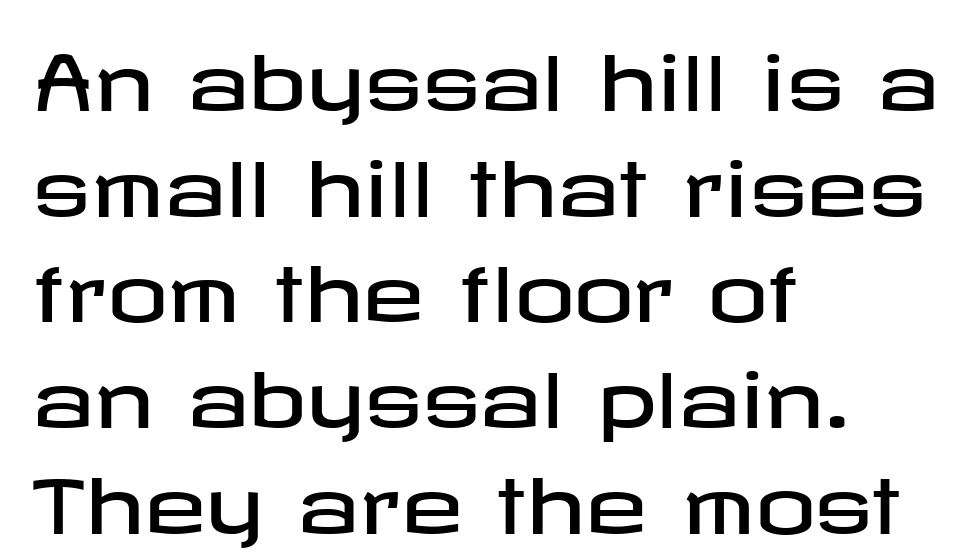
Q: Is the text italic (slanted)? A: No, it is upright.
Q: Is the typeface a serif or a sans-serif typeface? A: Sans-serif.
Q: Is the text underlined? A: No.
Q: How is the paragraph aligned? A: Left-aligned.
Q: Is the spacing between letters normal or unusually wide? A: Normal.
Q: Is the spacing between lines tight, normal or loose? A: Normal.
Q: Width (condensed, normal, or wide)? A: Wide.
Q: Stroke contrast? A: Low.
Q: x-height? A: Medium.
